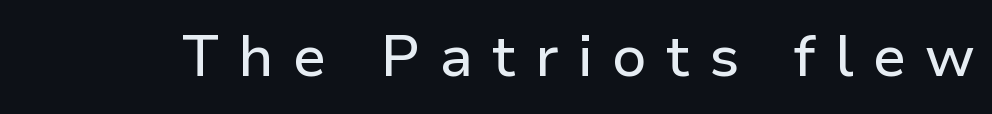
The image shows 58 px sans-serif type, upright; set unusually wide letter spacing (+0.33 em), not underlined; low stroke contrast and a medium x-height.
